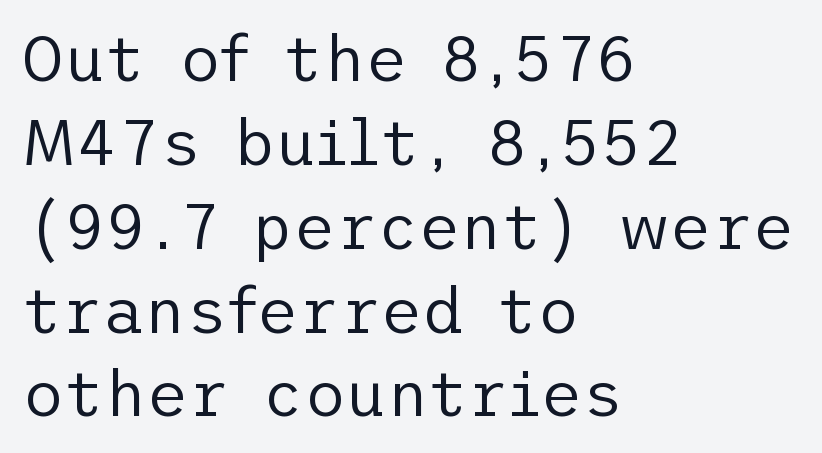
The passage shown is not bold in any degree. The face used here is a sans, in the tradition of grotesques and geometrics. Summary of vertical rhythm: regular, with standard interline spacing. Between one letter and the next there's only the usual sliver of space.
